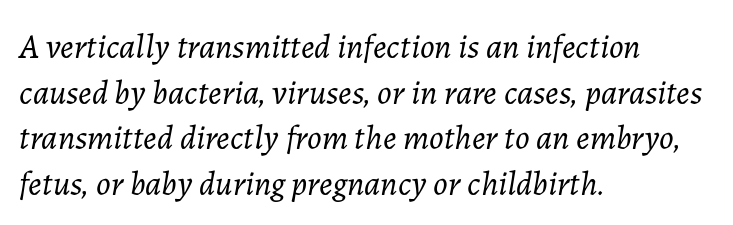
Q: Is the text bold? A: No.
Q: Is the text italic (slanted)? A: Yes, it leans right by about 7 degrees.
Q: Is the text underlined? A: No.
Q: How is the paragraph aligned? A: Left-aligned.
Q: Is the spacing between letters normal or unusually wide? A: Normal.
Q: Is the spacing between lines tight, normal or loose? A: Normal.
Q: Width (condensed, normal, or wide)? A: Normal.
Q: Stroke contrast? A: Low.
Q: x-height? A: Medium.
Q: Monospaced? A: No.
